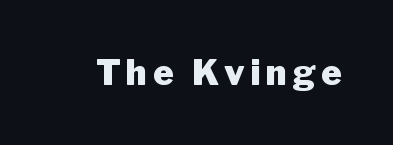
Q: Is the text bold? A: Yes.
Q: Is the text italic (slanted)? A: No, it is upright.
Q: Is the typeface a serif or a sans-serif typeface? A: Sans-serif.
Q: Is the text underlined? A: No.
Q: Width (condensed, normal, or wide)? A: Normal.
Q: Stroke contrast? A: Low.
Q: x-height? A: Medium.
Q: Monospaced? A: No.
